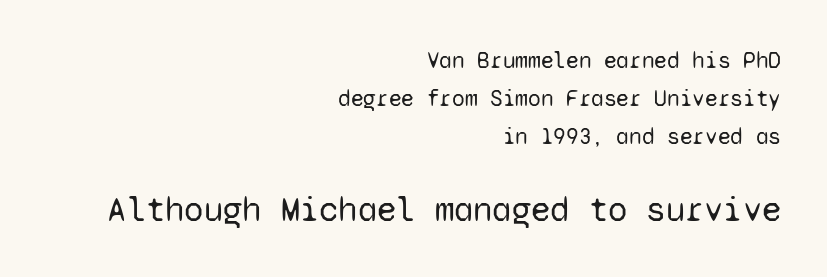
Unlike a traditional serif, this face leaves its strokes unadorned. This is roman type, the default non-slanted kind. The designer left line spacing at the default. A student would notice the bottom passage is typeset larger than what precedes it. The baseline area is clear.
